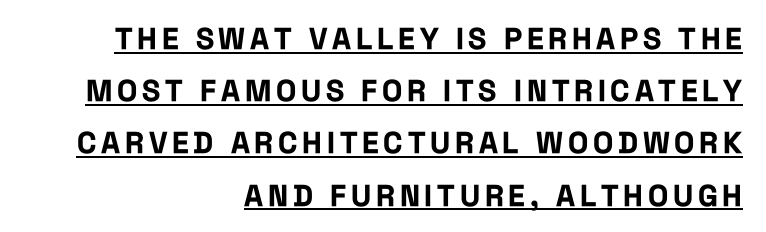
Q: Is the text bold? A: Yes.
Q: Is the text italic (slanted)? A: No, it is upright.
Q: Is the typeface a serif or a sans-serif typeface? A: Sans-serif.
Q: Is the text underlined? A: Yes.
Q: How is the paragraph aligned? A: Right-aligned.
Q: Width (condensed, normal, or wide)? A: Condensed.
Q: Stroke contrast? A: Low.
Q: x-height? A: Large.
Q: Monospaced? A: No.
